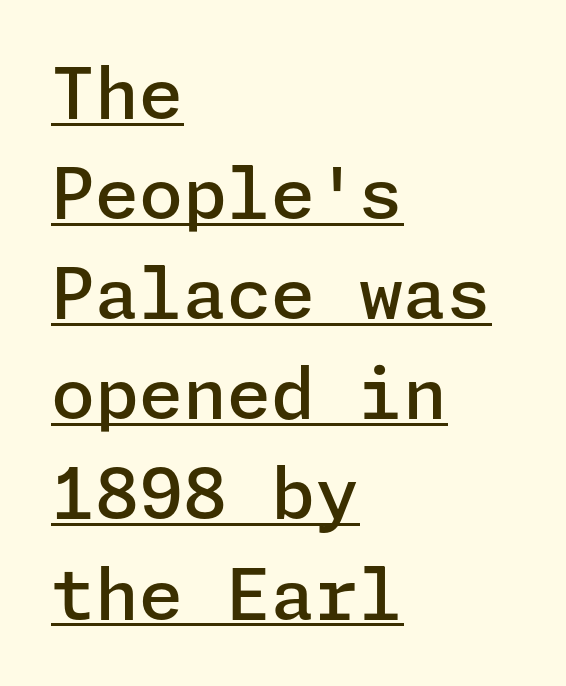
The image shows 71 px semibold sans-serif type, upright; set left-aligned, normal line spacing (1.41x), normal letter spacing, underlined; low stroke contrast and a medium x-height.
